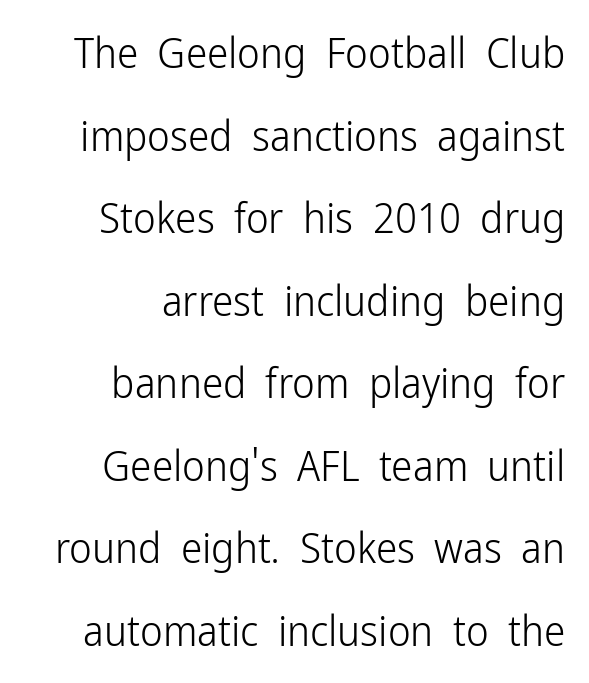
The rendering uses a large line-height, opening up the rows. Do the letters lean? They stand straight. Decoration check: the copy has no underline. The horizontal fit of the characters is conventional and even. Heaviness? Minimal to ordinary, like unemphasized prose. Classification — sans serif.
